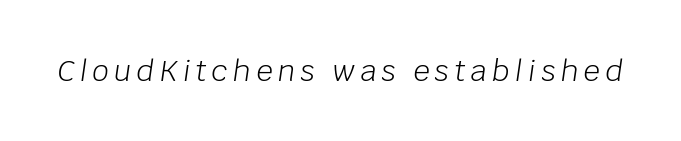
The image shows 29 px light type, italic (leaning right); set not underlined; low stroke contrast and a large x-height.
